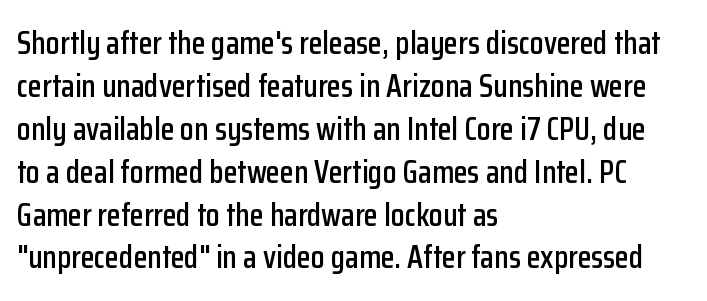
{"serif": "no", "italic": "no", "width": "condensed", "stroke_contrast": "low", "x_height": "medium", "monospaced": "no", "underline": "no", "align": "left", "line_spacing": "normal", "line_spacing_ratio": 1.34, "letter_spacing": "normal", "letter_spacing_em": 0.0, "glyph_px": 32}
